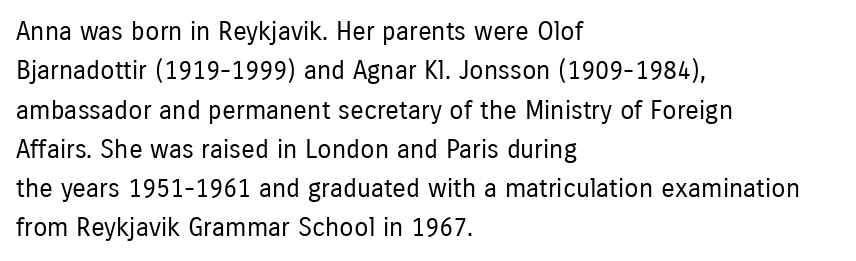
{"italic": "no", "bold": "no", "underline": "no", "align": "left", "line_spacing": "normal", "line_spacing_ratio": 1.51, "letter_spacing": "normal", "letter_spacing_em": 0.0, "glyph_px": 26}
